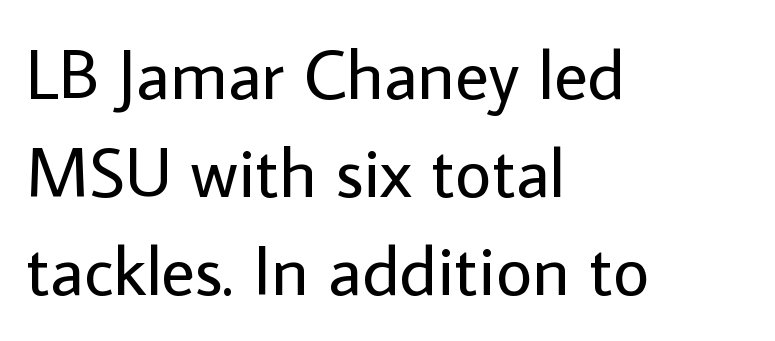
The image shows 71 px regular-weight sans-serif type, upright; set left-aligned, normal line spacing (1.38x), normal letter spacing, not underlined; low stroke contrast and a medium x-height.
